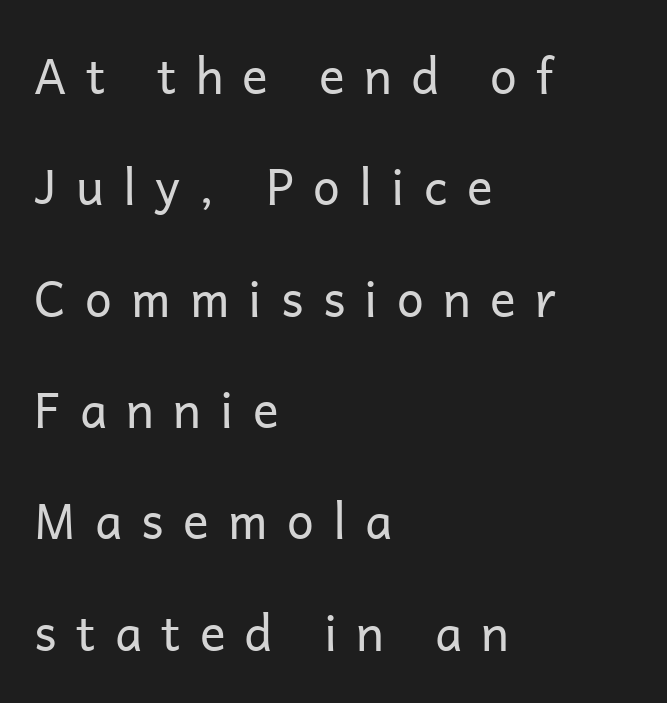
Q: Is the text bold? A: No.
Q: Is the text italic (slanted)? A: No, it is upright.
Q: Is the typeface a serif or a sans-serif typeface? A: Sans-serif.
Q: Is the text underlined? A: No.
Q: How is the paragraph aligned? A: Left-aligned.
Q: Is the spacing between letters normal or unusually wide? A: Unusually wide.
Q: Is the spacing between lines tight, normal or loose? A: Loose.
Q: Width (condensed, normal, or wide)? A: Normal.
Q: Stroke contrast? A: Low.
Q: x-height? A: Medium.
Q: Monospaced? A: No.
